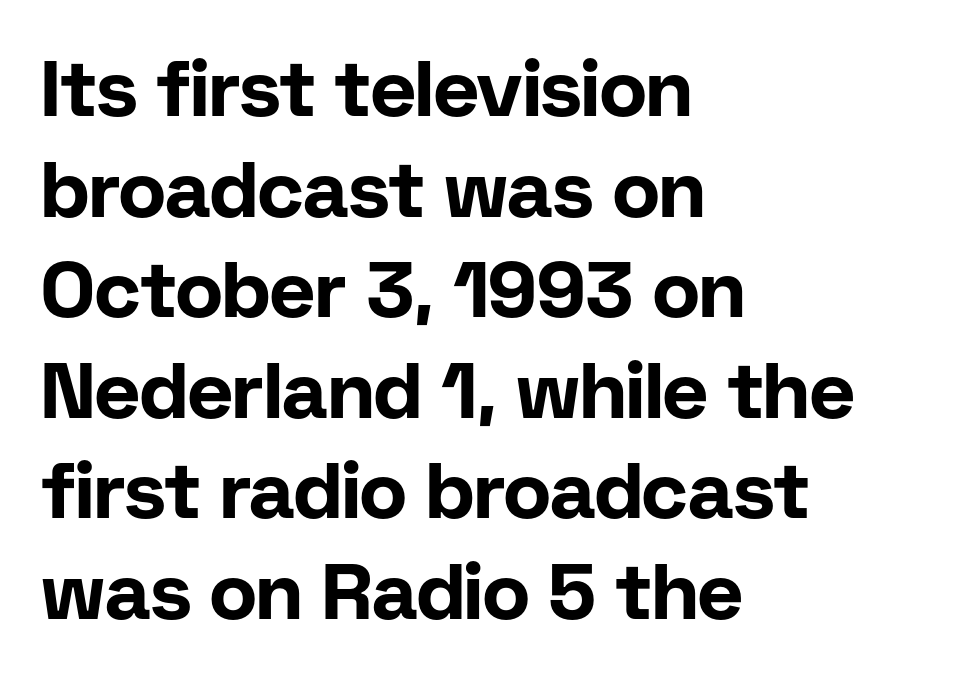
Posture: vertical. The setting favours the left margin, as ordinary paragraphs usually do. This rendering employs a face without finishing strokes, i.e., a sans-serif. Notice how thick the strokes are: this is what a full bold looks like.
